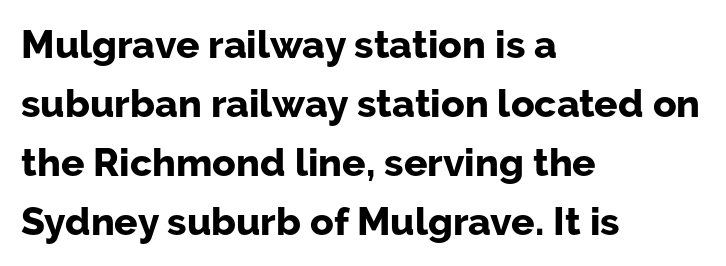
The image shows 39 px bold sans-serif type, upright; set left-aligned, normal line spacing (1.51x), normal letter spacing, not underlined; low stroke contrast and a medium x-height.
